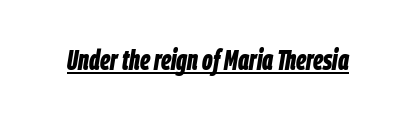
Q: Is the text bold? A: Yes.
Q: Is the text italic (slanted)? A: Yes, it leans right by about 9 degrees.
Q: Is the text underlined? A: Yes.
Q: Is the spacing between letters normal or unusually wide? A: Normal.
Q: Width (condensed, normal, or wide)? A: Condensed.
Q: Stroke contrast? A: Low.
Q: x-height? A: Large.
Q: Monospaced? A: No.
